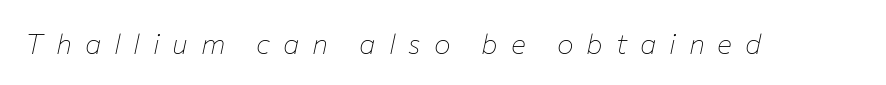
Q: Is the text bold? A: No.
Q: Is the text italic (slanted)? A: Yes, it leans right by about 12 degrees.
Q: Is the text underlined? A: No.
Q: Is the spacing between letters normal or unusually wide? A: Unusually wide.
Q: Width (condensed, normal, or wide)? A: Normal.
Q: Stroke contrast? A: Low.
Q: x-height? A: Medium.
Q: Monospaced? A: No.
